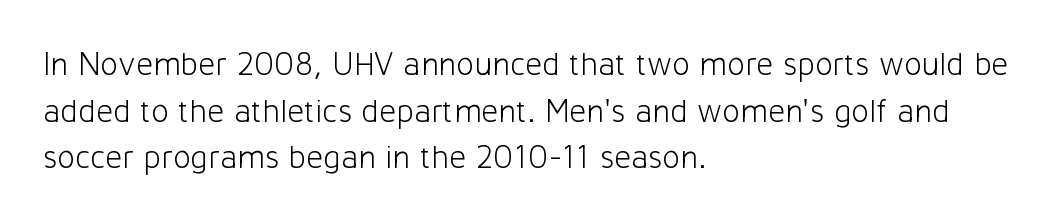
The passage shown is typed in a proportional face where columns would drift. The letters carry no serifs — their stems end cleanly without finishing strokes. Compared with typical paragraphs, the rows here are spaced about the same. The face used here is rendered with its standard letterfit. Bare-footed words on every line. The lettering stays uniformly vertical, giving the passage a roman look.
